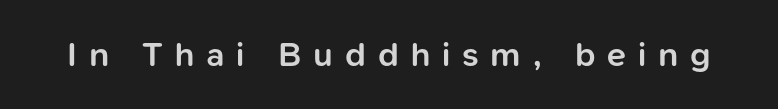
The image shows 35 px semibold sans-serif type, upright; set unusually wide letter spacing (+0.34 em), not underlined; low stroke contrast and a medium x-height.
